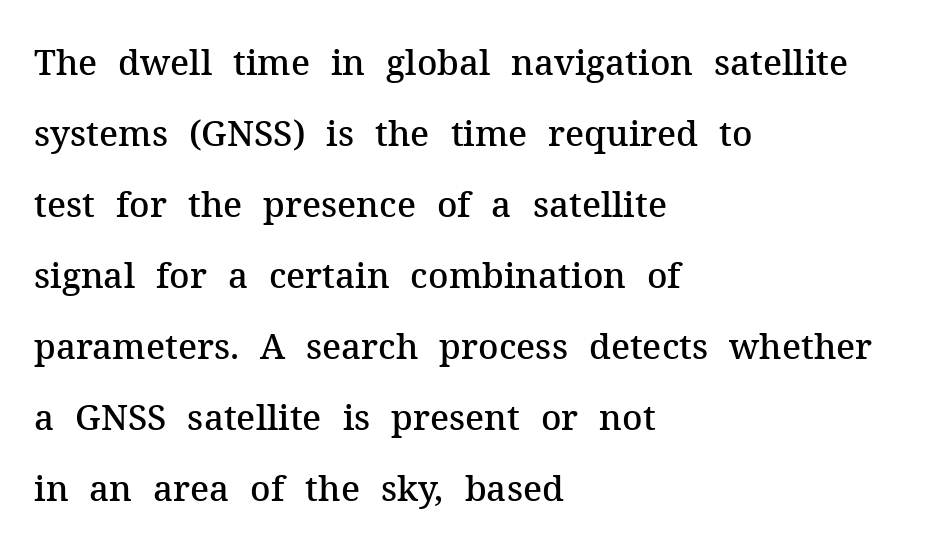
{"serif": "yes", "italic": "no", "bold": "semi", "weight": "semibold", "width": "normal", "stroke_contrast": "medium", "x_height": "medium", "monospaced": "no", "underline": "no", "align": "left", "line_spacing": "loose", "line_spacing_ratio": 2.03, "letter_spacing": "normal", "letter_spacing_em": 0.0, "glyph_px": 35}
